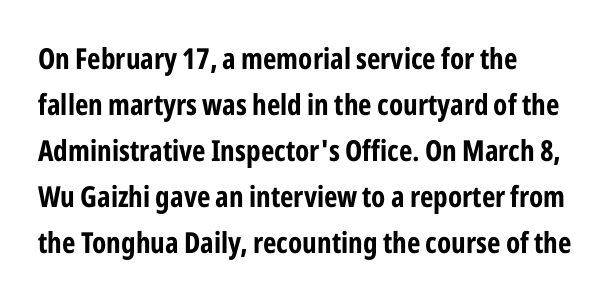
These lines stack with their left ends in a neat column. The font is running at its bold setting. Regular leading. The strip under each line holds only bare page. The rendering uses natural spacing where letterforms have individual widths.
